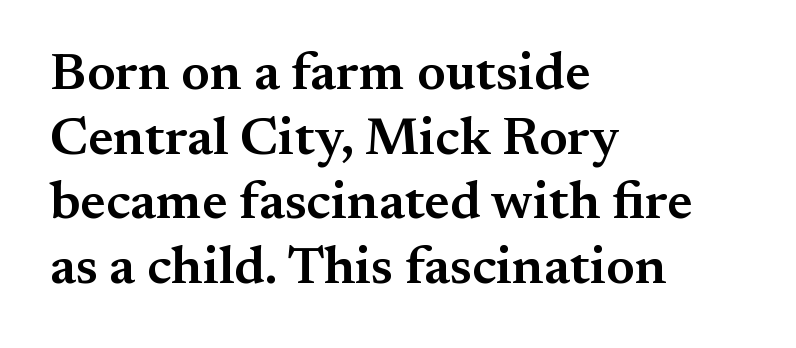
Q: Is the text bold? A: Semi-bold.
Q: Is the text italic (slanted)? A: No, it is upright.
Q: Is the typeface a serif or a sans-serif typeface? A: Serif.
Q: Is the text underlined? A: No.
Q: How is the paragraph aligned? A: Left-aligned.
Q: Is the spacing between letters normal or unusually wide? A: Normal.
Q: Width (condensed, normal, or wide)? A: Normal.
Q: Stroke contrast? A: Medium.
Q: x-height? A: Small.
Q: Monospaced? A: No.
